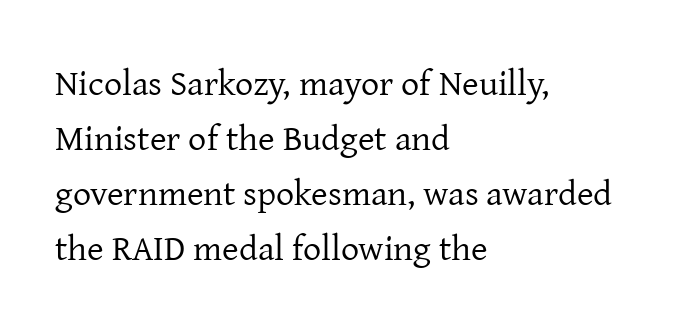
Q: Is the text bold? A: No.
Q: Is the text italic (slanted)? A: No, it is upright.
Q: Is the typeface a serif or a sans-serif typeface? A: Serif.
Q: Is the text underlined? A: No.
Q: How is the paragraph aligned? A: Left-aligned.
Q: Is the spacing between letters normal or unusually wide? A: Normal.
Q: Is the spacing between lines tight, normal or loose? A: Normal.
Q: Width (condensed, normal, or wide)? A: Normal.
Q: Stroke contrast? A: Low.
Q: x-height? A: Medium.
Q: Monospaced? A: No.
